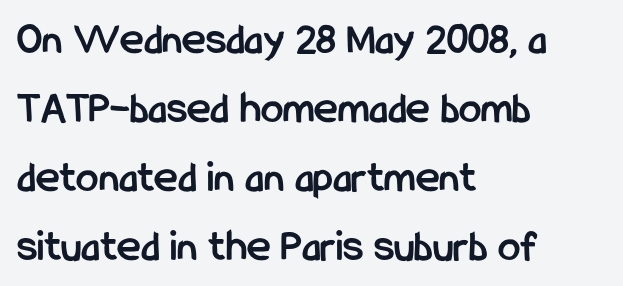
The image shows 45 px semibold, condensed sans-serif type, upright; set left-aligned, normal line spacing (1.53x), normal letter spacing, not underlined; low stroke contrast and a medium x-height.
